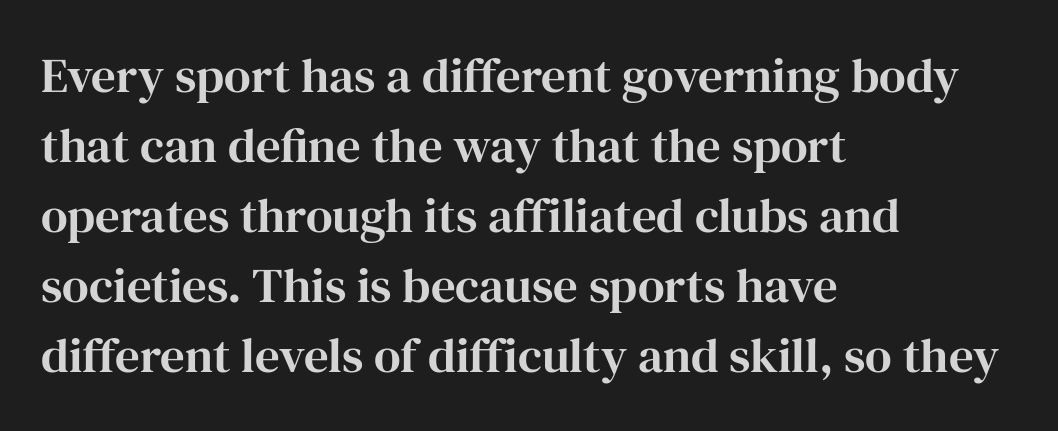
The image shows 49 px serif type, upright; set left-aligned, normal line spacing (1.43x), normal letter spacing, not underlined; high stroke contrast and a medium x-height.
